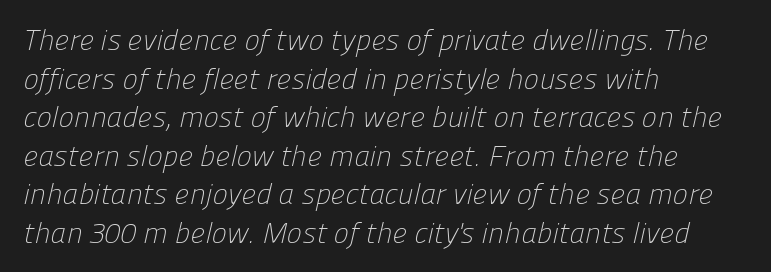
{"serif": "no", "bold": "no", "weight": "light", "width": "normal", "stroke_contrast": "low", "x_height": "medium", "monospaced": "no", "underline": "no", "align": "left", "line_spacing": "normal", "line_spacing_ratio": 1.33, "letter_spacing": "normal", "letter_spacing_em": 0.0, "glyph_px": 29}
